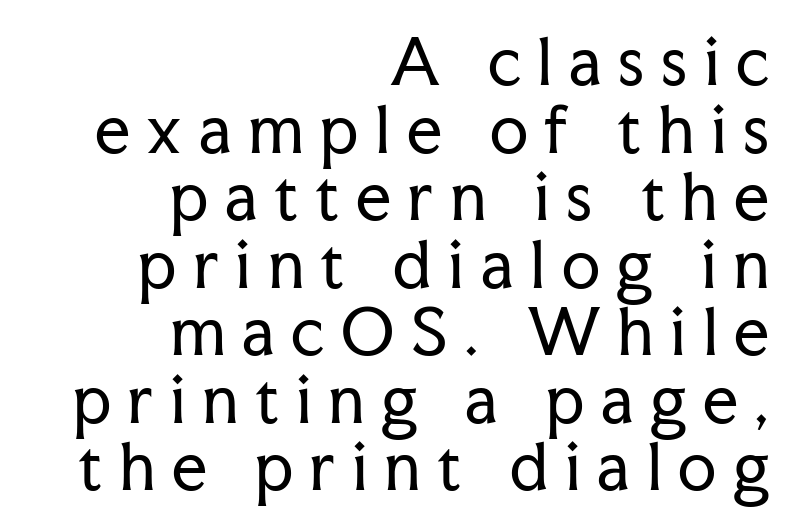
Q: Is the text bold? A: No.
Q: Is the text italic (slanted)? A: No, it is upright.
Q: Is the typeface a serif or a sans-serif typeface? A: Serif.
Q: Is the text underlined? A: No.
Q: How is the paragraph aligned? A: Right-aligned.
Q: Is the spacing between letters normal or unusually wide? A: Unusually wide.
Q: Is the spacing between lines tight, normal or loose? A: Tight.
Q: Width (condensed, normal, or wide)? A: Normal.
Q: Stroke contrast? A: Low.
Q: x-height? A: Medium.
Q: Monospaced? A: No.
